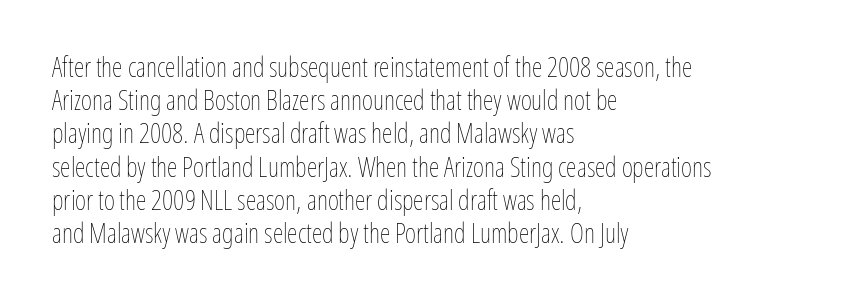
{"italic": "no", "bold": "no", "underline": "no", "align": "left", "line_spacing_ratio": 1.23, "letter_spacing": "normal", "letter_spacing_em": 0.0, "glyph_px": 27}
